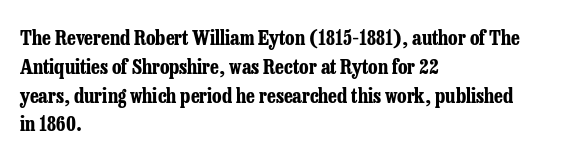
Q: Is the text bold? A: Yes.
Q: Is the text italic (slanted)? A: No, it is upright.
Q: Is the text underlined? A: No.
Q: How is the paragraph aligned? A: Left-aligned.
Q: Is the spacing between letters normal or unusually wide? A: Normal.
Q: Is the spacing between lines tight, normal or loose? A: Normal.
